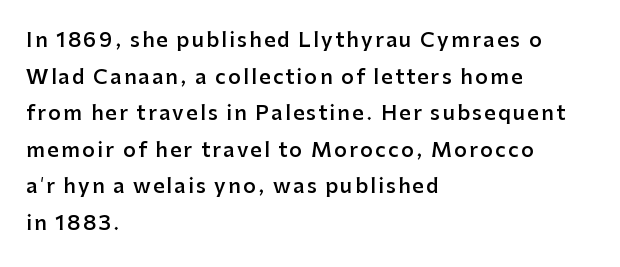
Posture: upright roman. Which margin do the lines hug? The left one — the right edge is uneven. This rendering features lettering with no underline. This is the in-between weight designers call semibold or demi.
